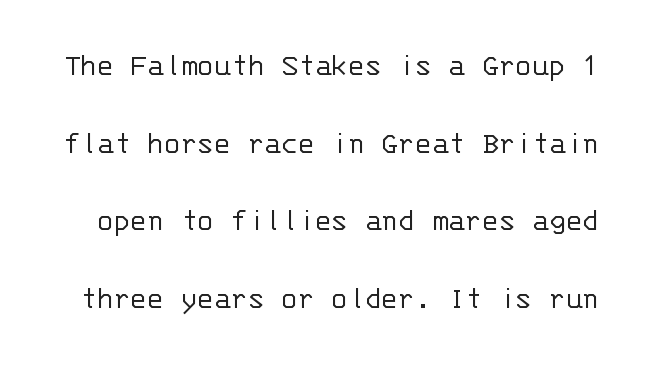
{"serif": "no", "italic": "no", "bold": "no", "weight": "light", "width": "normal", "stroke_contrast": "low", "x_height": "large", "monospaced": "yes", "underline": "no", "line_spacing": "loose", "line_spacing_ratio": 2.28, "letter_spacing": "normal", "letter_spacing_em": 0.0, "glyph_px": 34}
